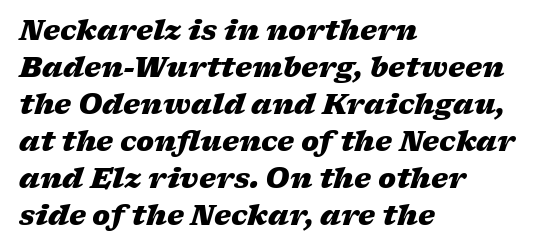
{"italic": "yes", "lean": "right", "slant_degrees": 17, "bold": "yes", "underline": "no", "align": "left", "line_spacing": "normal", "line_spacing_ratio": 1.37, "letter_spacing": "normal", "letter_spacing_em": 0.0, "glyph_px": 27}
